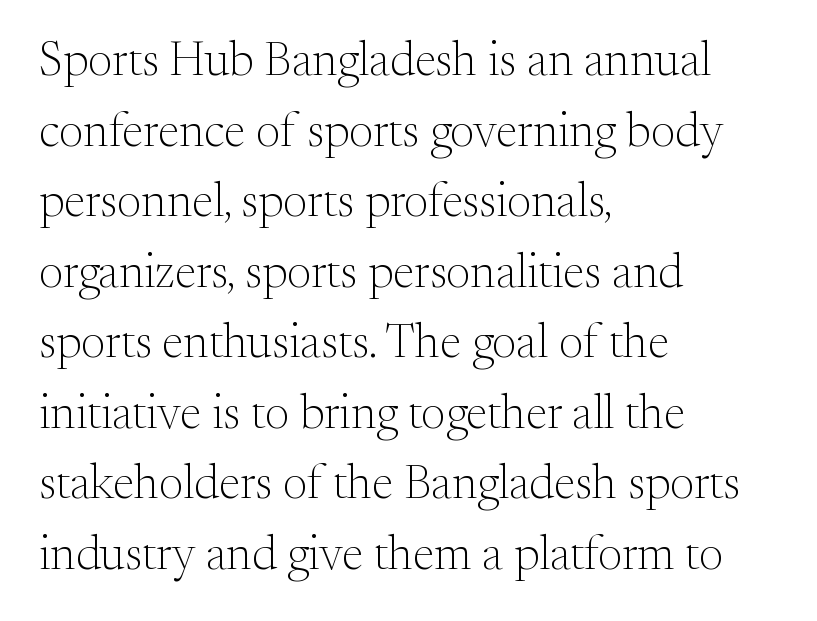
The image shows 48 px light serif type, upright; set left-aligned, normal line spacing (1.47x), normal letter spacing, not underlined; medium stroke contrast and a small x-height.
